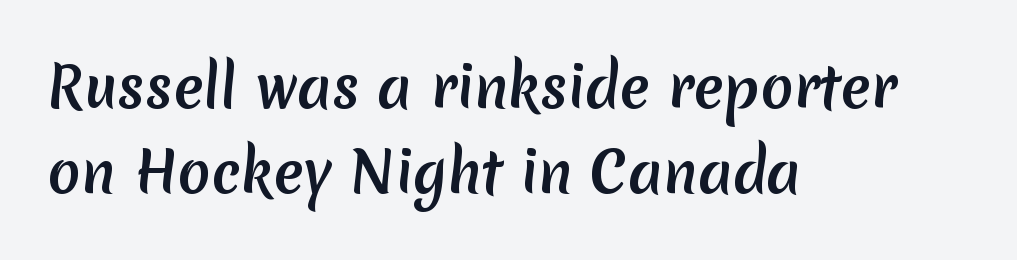
Regarding serifs, this sample does without them. Letters rest on an invisible, unmarked baseline. The rendering uses natural spacing where letterforms have individual widths. Notice how the passage keeps a crisp vertical edge on the left only.
